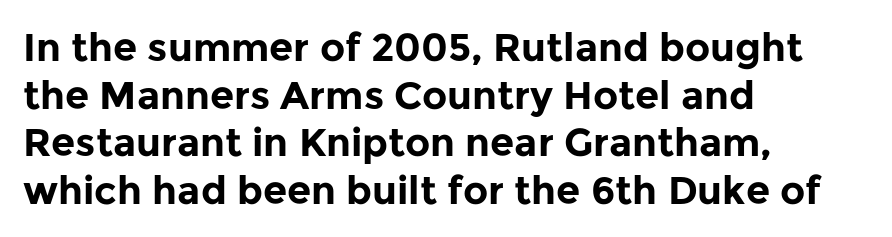
Q: Is the text bold? A: Yes.
Q: Is the text italic (slanted)? A: No, it is upright.
Q: Is the typeface a serif or a sans-serif typeface? A: Sans-serif.
Q: Is the text underlined? A: No.
Q: How is the paragraph aligned? A: Left-aligned.
Q: Is the spacing between letters normal or unusually wide? A: Normal.
Q: Width (condensed, normal, or wide)? A: Normal.
Q: Stroke contrast? A: Low.
Q: x-height? A: Medium.
Q: Monospaced? A: No.
